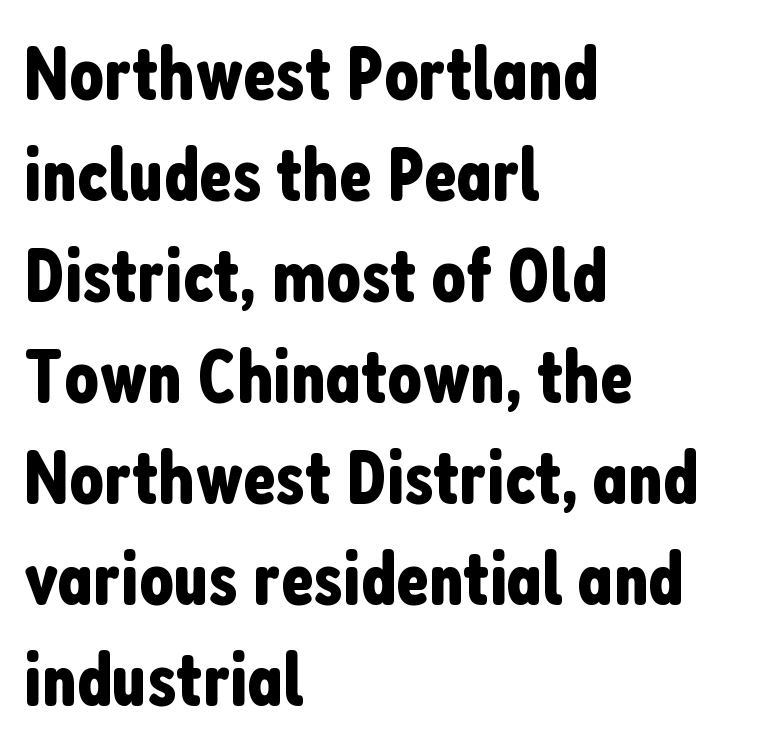
Q: Is the text italic (slanted)? A: No, it is upright.
Q: Is the typeface a serif or a sans-serif typeface? A: Sans-serif.
Q: Is the text underlined? A: No.
Q: How is the paragraph aligned? A: Left-aligned.
Q: Is the spacing between letters normal or unusually wide? A: Normal.
Q: Is the spacing between lines tight, normal or loose? A: Normal.
Q: Width (condensed, normal, or wide)? A: Condensed.
Q: Stroke contrast? A: Low.
Q: x-height? A: Medium.
Q: Monospaced? A: No.
